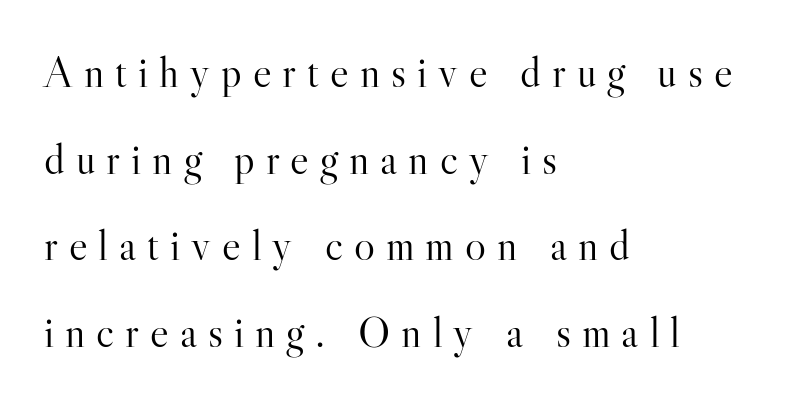
Q: Is the text bold? A: No.
Q: Is the text italic (slanted)? A: No, it is upright.
Q: Is the typeface a serif or a sans-serif typeface? A: Serif.
Q: Is the text underlined? A: No.
Q: How is the paragraph aligned? A: Left-aligned.
Q: Is the spacing between letters normal or unusually wide? A: Unusually wide.
Q: Is the spacing between lines tight, normal or loose? A: Loose.
Q: Width (condensed, normal, or wide)? A: Normal.
Q: Stroke contrast? A: High.
Q: x-height? A: Small.
Q: Monospaced? A: No.
